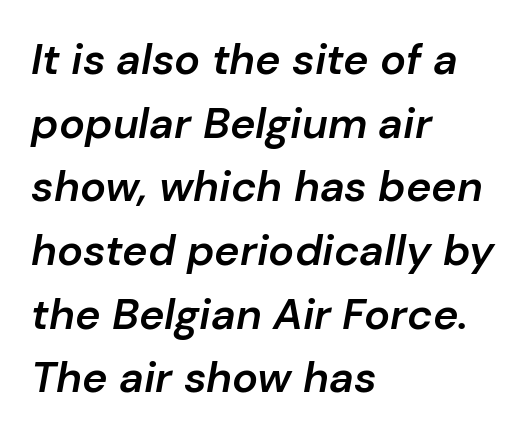
The line texture is even and compact thanks to regular tracking. Is this a fixed-width face? No — the glyphs have proportional, varying widths. Beneath every word, the page is bare. All the whitespace from short lines collects on the right.
